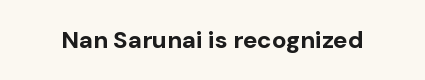
The image shows 24 px bold type, upright; set normal letter spacing, not underlined.
